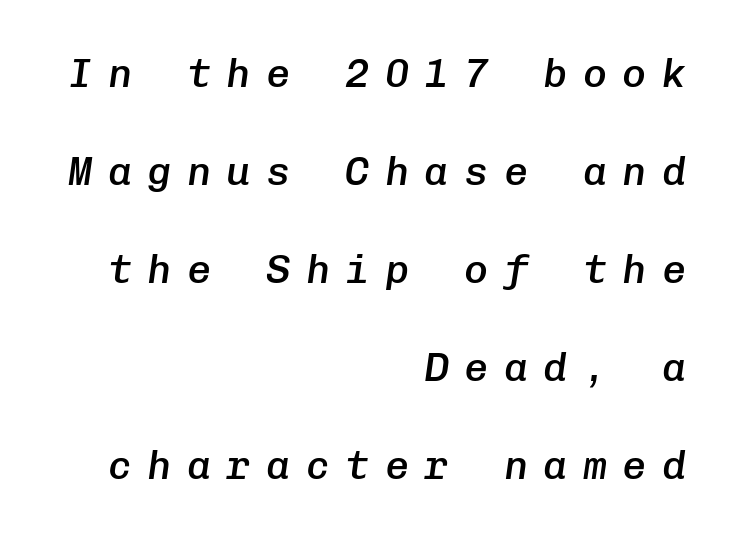
{"italic": "yes", "lean": "right", "slant_degrees": 8, "bold": "semi", "weight": "semibold", "width": "normal", "stroke_contrast": "low", "x_height": "medium", "monospaced": "yes", "underline": "no", "align": "right", "line_spacing": "loose", "line_spacing_ratio": 2.45, "letter_spacing": "wide", "letter_spacing_em": 0.39, "glyph_px": 40}
